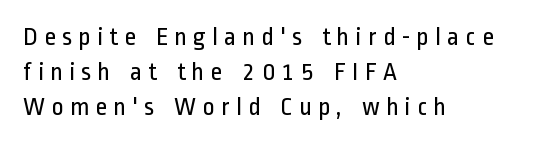
Vertical spacing — default. A clean baseline with only descenders dipping below it. The setting favours the left margin, as ordinary paragraphs usually do. The letters are spread apart with noticeably loose tracking. Caption: face not bold, strokes unweighted.
